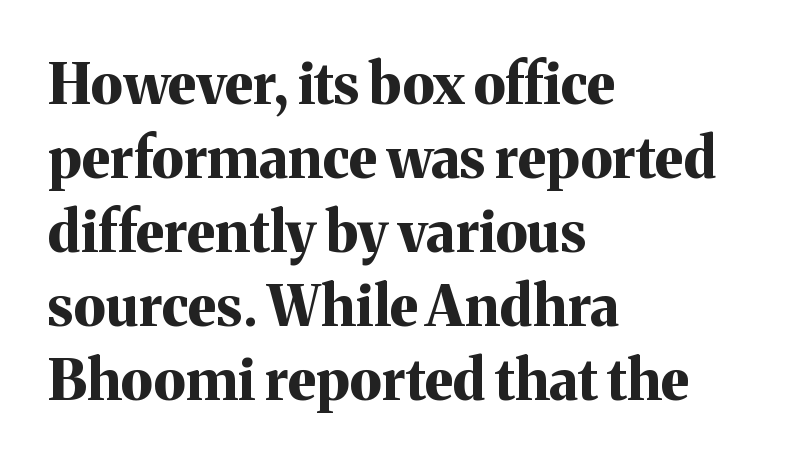
{"serif": "yes", "italic": "no", "bold": "yes", "weight": "bold", "width": "normal", "stroke_contrast": "medium", "x_height": "medium", "monospaced": "no", "underline": "no", "align": "left", "line_spacing": "normal", "line_spacing_ratio": 1.32, "letter_spacing": "normal", "letter_spacing_em": 0.0, "glyph_px": 56}
